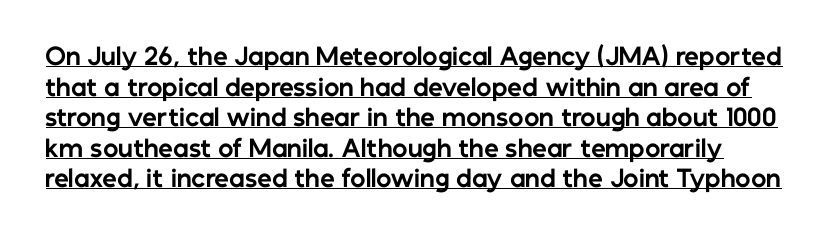
Q: Is the text bold? A: Yes.
Q: Is the text italic (slanted)? A: No, it is upright.
Q: Is the text underlined? A: Yes.
Q: Is the spacing between letters normal or unusually wide? A: Normal.
Q: Is the spacing between lines tight, normal or loose? A: Normal.
